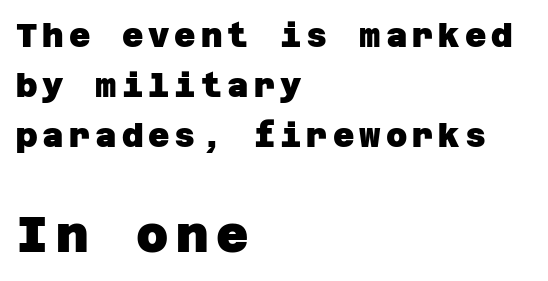
The rendering anchors every line to the left-hand side. Two sizes are in play, and the larger belongs to the second block. The sample has been set heavy, in full bold. The space beneath each line is pristine and unruled. This rendering employs a face without finishing strokes, i.e., a sans-serif. Regular leading.
